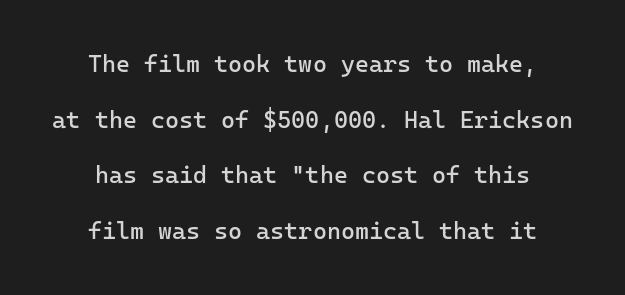
Airy leading. Tracking here is standard; glyphs follow each other at the usual distance. The font sits on the lighter half of the weight spectrum, regular included. The axis of the letterforms is exactly vertical. The foot of each line stays bare and open.
